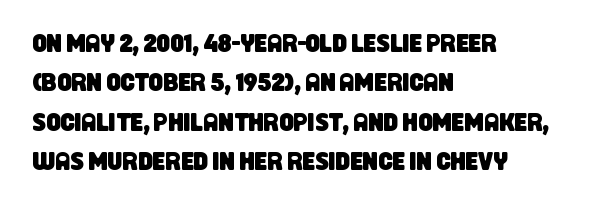
The image shows 25 px text type; set left-aligned, normal line spacing (1.58x), normal letter spacing, not underlined.
